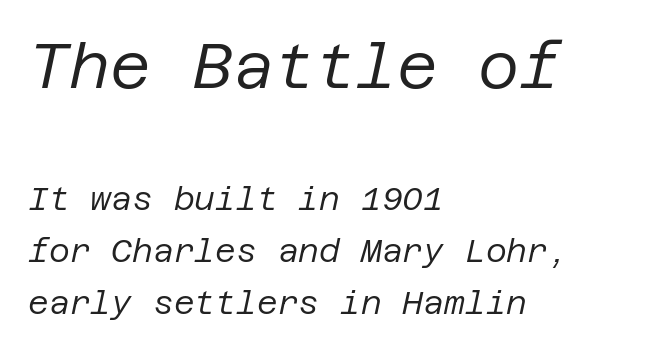
Q: Is the text bold? A: No.
Q: Is the text italic (slanted)? A: Yes, it leans right by about 12 degrees.
Q: Is the text underlined? A: No.
Q: How is the paragraph aligned? A: Left-aligned.
Q: Is the spacing between letters normal or unusually wide? A: Normal.
Q: Is the spacing between lines tight, normal or loose? A: Normal.
Q: Which block of text is set in a larger size, the first (top) or the second (bottom)? A: The first (top) one.
Q: Width (condensed, normal, or wide)? A: Normal.
Q: Stroke contrast? A: Low.
Q: x-height? A: Large.
